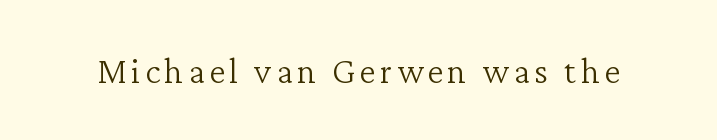
No word sits above an underline. Characters remain perfectly vertical along every line. Stroke thickness stays within the range of a standard reading face or lighter. Note the varied advance widths — an 'i' is clearly narrower than an 'm'. Yep, those are serifs on the letters.
